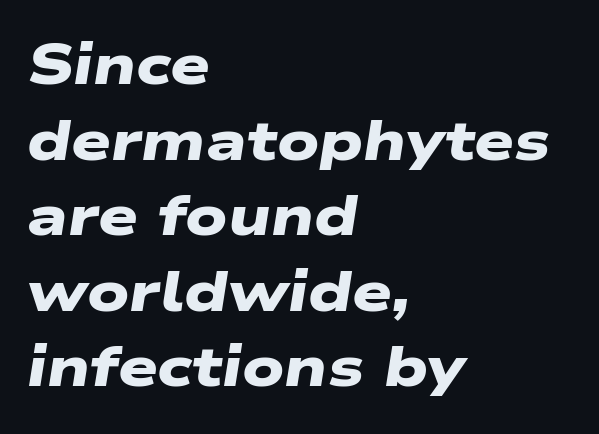
A typesetter would call this proportional, since set widths differ per character. The type family on display is of the sans-serif kind. The block of text has a typical density, with ordinary space between rows. The passage shown is not underscored anywhere.
